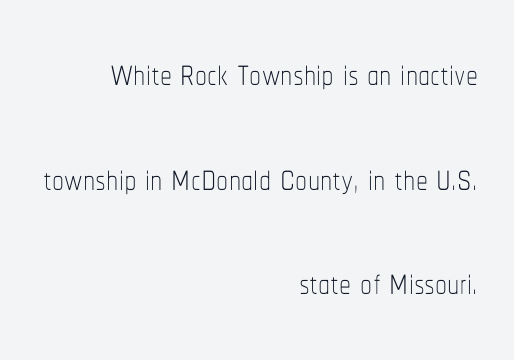
{"italic": "no", "bold": "no", "weight": "thin", "width": "condensed", "stroke_contrast": "low", "x_height": "medium", "monospaced": "no", "underline": "no", "align": "right", "line_spacing": "loose", "line_spacing_ratio": 2.18, "letter_spacing": "normal", "letter_spacing_em": 0.0, "glyph_px": 48}
